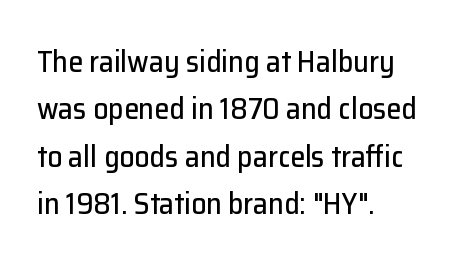
Descenders hang freely into open space. The letters advance in unequal steps, a hallmark of proportional type. A typesetter would call this leading conventional body-copy spacing. Style check: upright.
